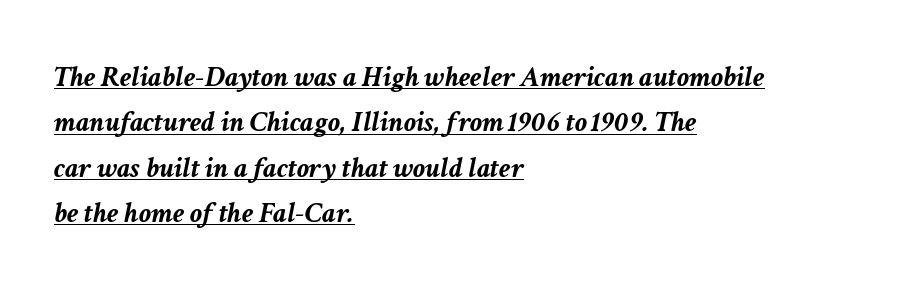
Q: Is the text bold? A: Yes.
Q: Is the text italic (slanted)? A: Yes, it leans right by about 11 degrees.
Q: Is the text underlined? A: Yes.
Q: How is the paragraph aligned? A: Left-aligned.
Q: Is the spacing between letters normal or unusually wide? A: Normal.
Q: Is the spacing between lines tight, normal or loose? A: Normal.
Q: Width (condensed, normal, or wide)? A: Normal.
Q: Stroke contrast? A: Low.
Q: x-height? A: Medium.
Q: Monospaced? A: No.
